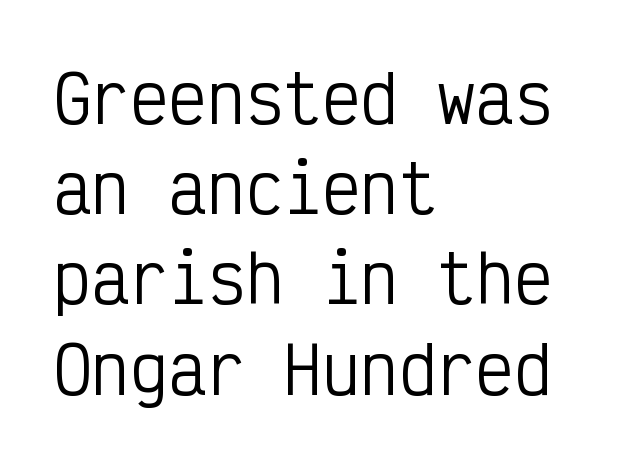
The string is rendered with underlining switched off. Note: no serifs on the glyphs. Between one letter and the next there's only the usual sliver of space. This sample is left-justified, so line endings fall wherever the words run out. The letters march in equal steps, a hallmark of fixed-pitch type. This is the regular roman posture of the typeface.
